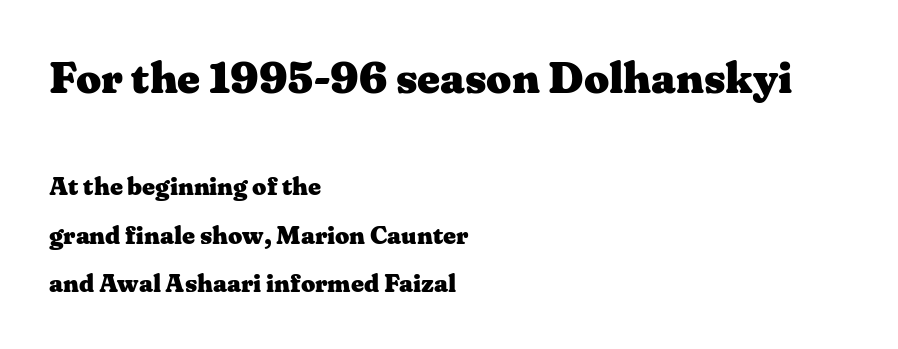
{"serif": "yes", "italic": "no", "bold": "yes", "weight": "heavy", "width": "wide", "stroke_contrast": "medium", "x_height": "medium", "monospaced": "no", "underline": "no", "align": "left", "line_spacing": "loose", "line_spacing_ratio": 1.95, "letter_spacing": "normal", "letter_spacing_em": 0.0, "larger_block": "first", "size_ratio": 1.76, "glyph_px": 44}
